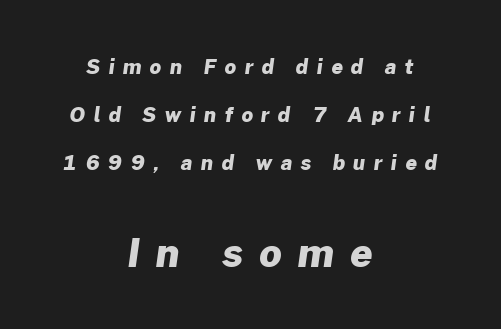
Q: Is the text bold? A: Yes.
Q: Is the typeface a serif or a sans-serif typeface? A: Sans-serif.
Q: Is the text underlined? A: No.
Q: How is the paragraph aligned? A: Centered.
Q: Is the spacing between letters normal or unusually wide? A: Unusually wide.
Q: Is the spacing between lines tight, normal or loose? A: Loose.
Q: Which block of text is set in a larger size, the first (top) or the second (bottom)? A: The second (bottom) one.
Q: Width (condensed, normal, or wide)? A: Normal.
Q: Stroke contrast? A: Low.
Q: x-height? A: Medium.
Q: Monospaced? A: No.
